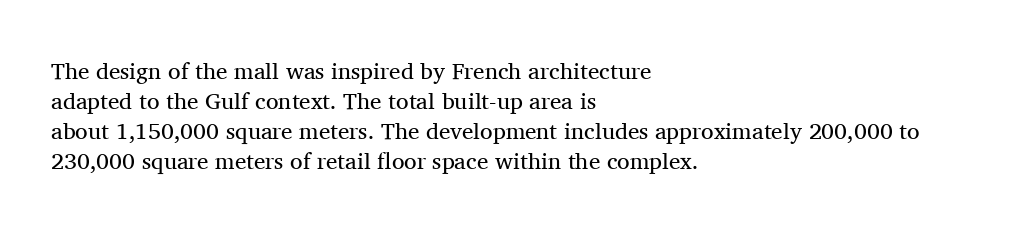
The image shows 23 px text type, upright; set left-aligned, normal line spacing (1.31x), normal letter spacing, not underlined.
